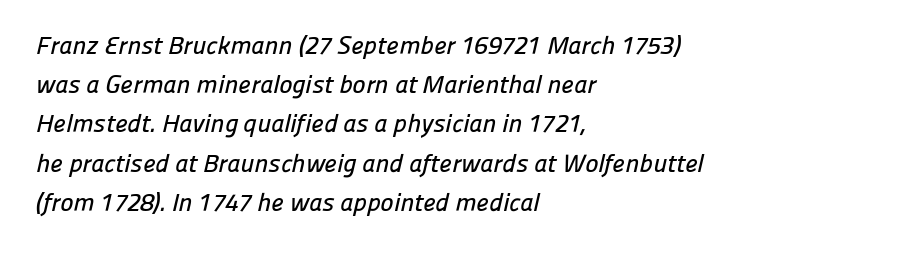
The image shows 25 px text type; set left-aligned, normal line spacing (1.57x), normal letter spacing, not underlined.
